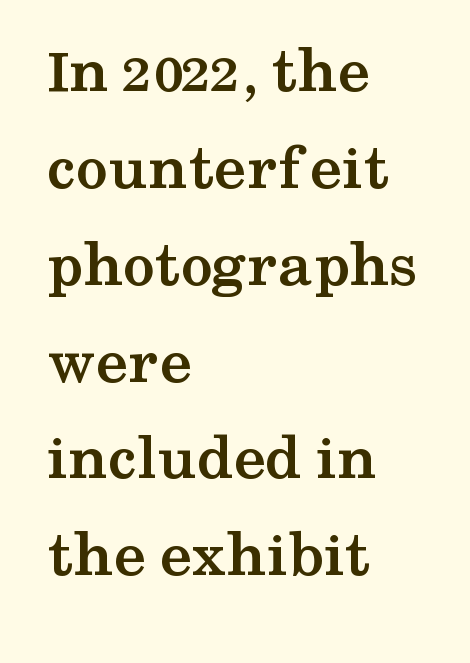
Q: Is the text bold? A: Yes.
Q: Is the text italic (slanted)? A: No, it is upright.
Q: Is the typeface a serif or a sans-serif typeface? A: Serif.
Q: Is the text underlined? A: No.
Q: How is the paragraph aligned? A: Left-aligned.
Q: Is the spacing between letters normal or unusually wide? A: Normal.
Q: Is the spacing between lines tight, normal or loose? A: Normal.
Q: Width (condensed, normal, or wide)? A: Wide.
Q: Stroke contrast? A: Medium.
Q: x-height? A: Medium.
Q: Monospaced? A: No.
